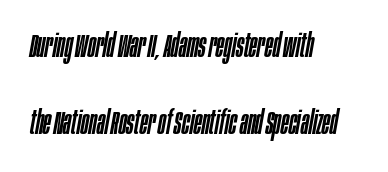
Q: Is the text italic (slanted)? A: Yes, it leans right by about 10 degrees.
Q: Is the text underlined? A: No.
Q: How is the paragraph aligned? A: Left-aligned.
Q: Is the spacing between letters normal or unusually wide? A: Normal.
Q: Is the spacing between lines tight, normal or loose? A: Loose.
Q: Width (condensed, normal, or wide)? A: Condensed.
Q: Stroke contrast? A: Low.
Q: x-height? A: Large.
Q: Monospaced? A: No.
